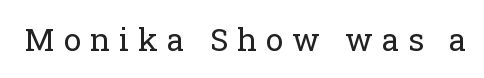
{"serif": "yes", "italic": "no", "bold": "no", "weight": "regular", "width": "normal", "stroke_contrast": "low", "x_height": "medium", "monospaced": "no", "underline": "no", "letter_spacing": "wide", "letter_spacing_em": 0.29, "glyph_px": 31}
